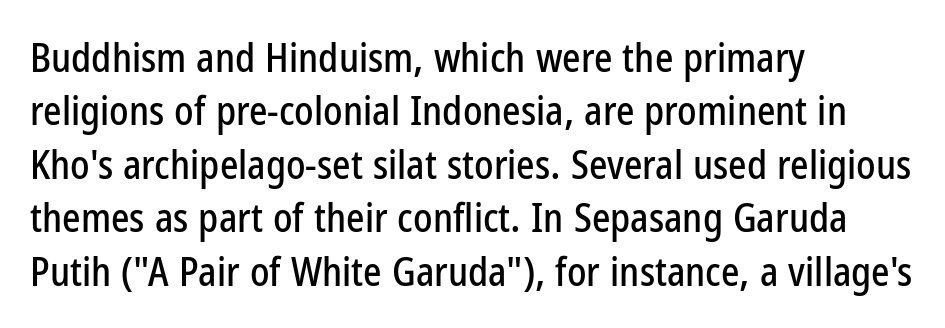
Q: Is the text italic (slanted)? A: No, it is upright.
Q: Is the typeface a serif or a sans-serif typeface? A: Sans-serif.
Q: Is the text underlined? A: No.
Q: How is the paragraph aligned? A: Left-aligned.
Q: Is the spacing between letters normal or unusually wide? A: Normal.
Q: Is the spacing between lines tight, normal or loose? A: Normal.
Q: Width (condensed, normal, or wide)? A: Condensed.
Q: Stroke contrast? A: Low.
Q: x-height? A: Medium.
Q: Monospaced? A: No.
